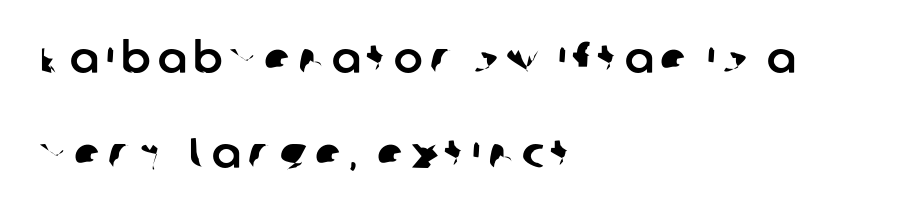
Q: Is the typeface a serif or a sans-serif typeface? A: Sans-serif.
Q: Is the text underlined? A: No.
Q: How is the paragraph aligned? A: Left-aligned.
Q: Is the spacing between lines tight, normal or loose? A: Loose.
Q: Width (condensed, normal, or wide)? A: Normal.
Q: Stroke contrast? A: Low.
Q: x-height? A: Large.
Q: Monospaced? A: No.
